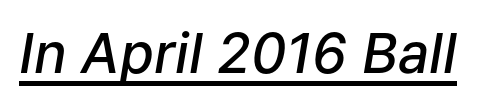
Q: Is the text bold? A: Semi-bold.
Q: Is the text italic (slanted)? A: Yes, it leans right by about 9 degrees.
Q: Is the text underlined? A: Yes.
Q: Is the spacing between letters normal or unusually wide? A: Normal.
Q: Width (condensed, normal, or wide)? A: Normal.
Q: Stroke contrast? A: Low.
Q: x-height? A: Medium.
Q: Monospaced? A: No.
